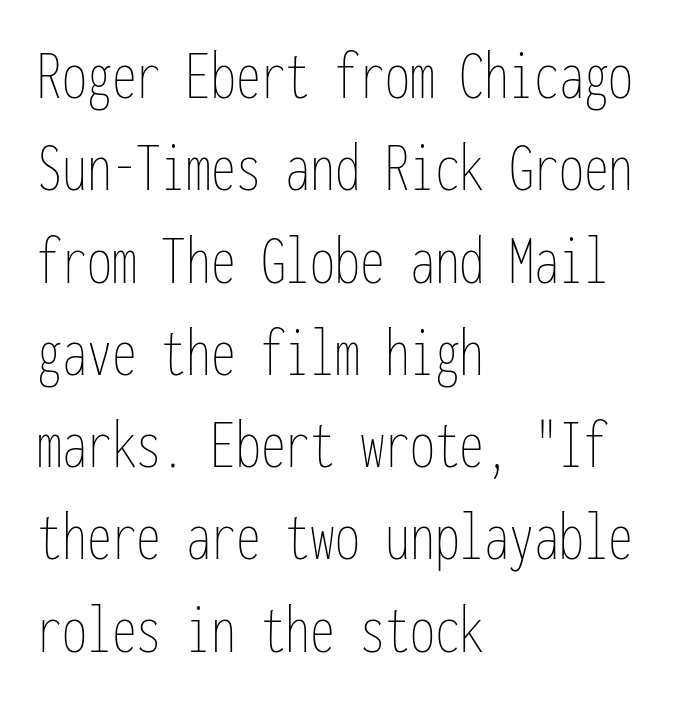
The image shows 71 px thin, condensed type, upright, monospaced; set left-aligned, normal line spacing (1.3x), normal letter spacing, not underlined; low stroke contrast and a medium x-height.
